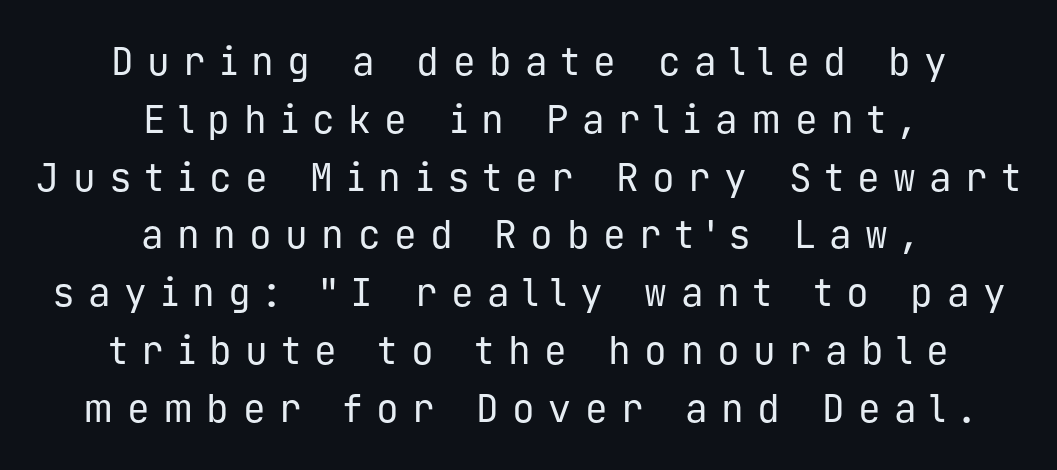
Q: Is the text bold? A: No.
Q: Is the text italic (slanted)? A: No, it is upright.
Q: Is the typeface a serif or a sans-serif typeface? A: Sans-serif.
Q: Is the text underlined? A: No.
Q: How is the paragraph aligned? A: Centered.
Q: Is the spacing between letters normal or unusually wide? A: Unusually wide.
Q: Is the spacing between lines tight, normal or loose? A: Normal.
Q: Width (condensed, normal, or wide)? A: Normal.
Q: Stroke contrast? A: Low.
Q: x-height? A: Medium.
Q: Monospaced? A: Yes.
